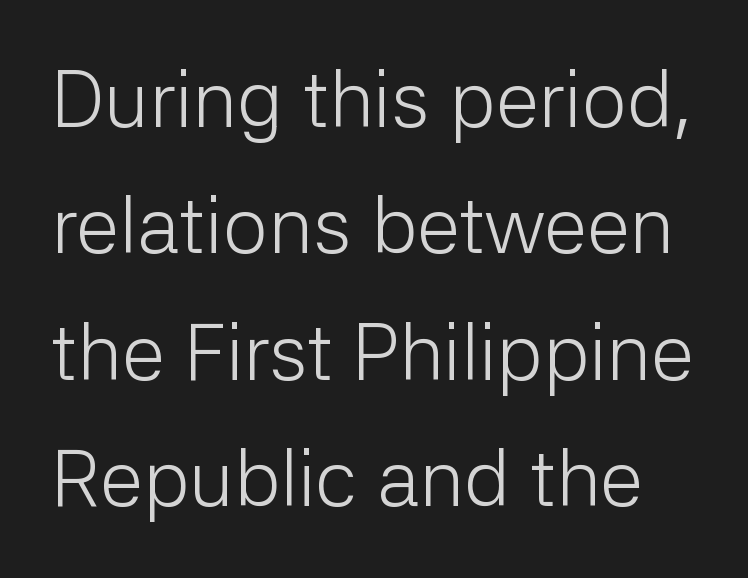
{"serif": "no", "italic": "no", "bold": "no", "weight": "light", "width": "normal", "stroke_contrast": "low", "x_height": "medium", "monospaced": "no", "underline": "no", "line_spacing": "normal", "line_spacing_ratio": 1.6, "letter_spacing": "normal", "letter_spacing_em": 0.0, "glyph_px": 79}
